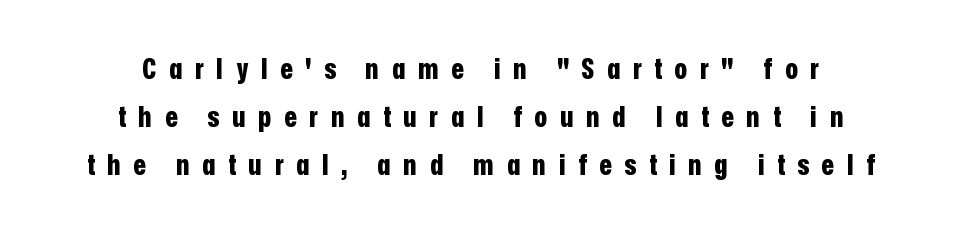
The image shows 29 px bold, condensed sans-serif type, upright; set centered, normal line spacing (1.65x), unusually wide letter spacing (+0.44 em), not underlined; low stroke contrast and a medium x-height.
